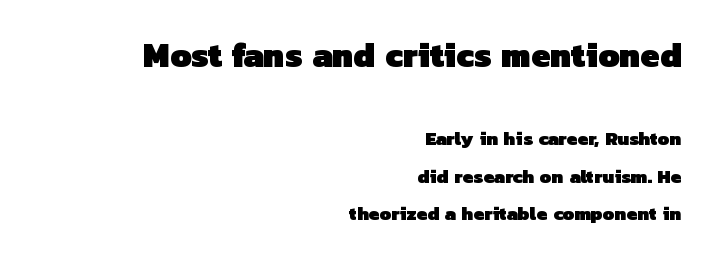
Leading is clearly above the norm, producing a sparse column. These lines are rendered in a variable-pitch font. Glance below the letters and you will spot only blank space. Students, this is bold: see how much ink each stroke carries. The earlier block is typeset at a bigger size than the later block. Regarding serifs, this sample does without them.
